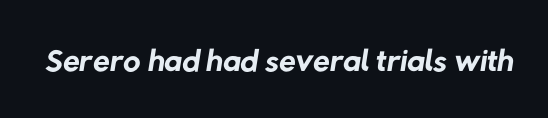
The image shows 48 px regular-weight sans-serif type; set normal letter spacing, not underlined; low stroke contrast and a medium x-height.
